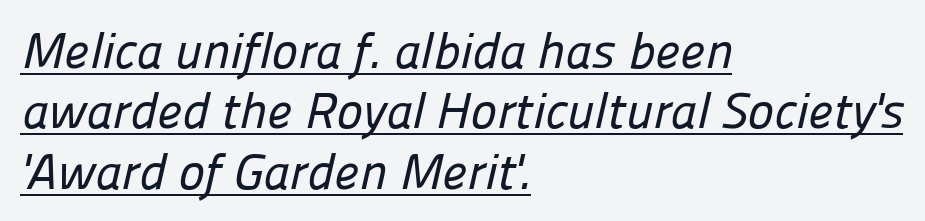
Q: Is the typeface a serif or a sans-serif typeface? A: Sans-serif.
Q: Is the text underlined? A: Yes.
Q: How is the paragraph aligned? A: Left-aligned.
Q: Is the spacing between letters normal or unusually wide? A: Normal.
Q: Width (condensed, normal, or wide)? A: Normal.
Q: Stroke contrast? A: Low.
Q: x-height? A: Medium.
Q: Monospaced? A: No.
